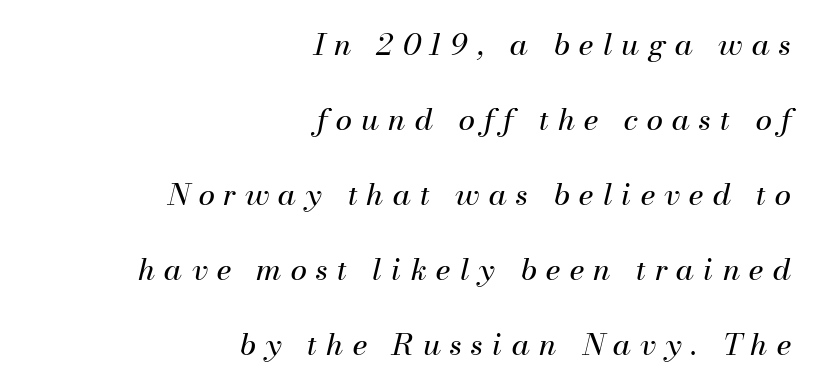
The image shows 30 px regular-weight type, italic (leaning right); set right-aligned, loose line spacing (2.5x), unusually wide letter spacing (+0.3 em), not underlined; medium stroke contrast and a small x-height.
